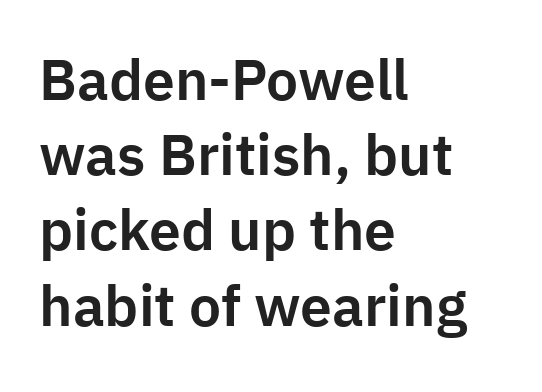
Q: Is the text italic (slanted)? A: No, it is upright.
Q: Is the typeface a serif or a sans-serif typeface? A: Sans-serif.
Q: Is the text underlined? A: No.
Q: How is the paragraph aligned? A: Left-aligned.
Q: Is the spacing between letters normal or unusually wide? A: Normal.
Q: Is the spacing between lines tight, normal or loose? A: Normal.
Q: Width (condensed, normal, or wide)? A: Normal.
Q: Stroke contrast? A: Low.
Q: x-height? A: Medium.
Q: Monospaced? A: No.
